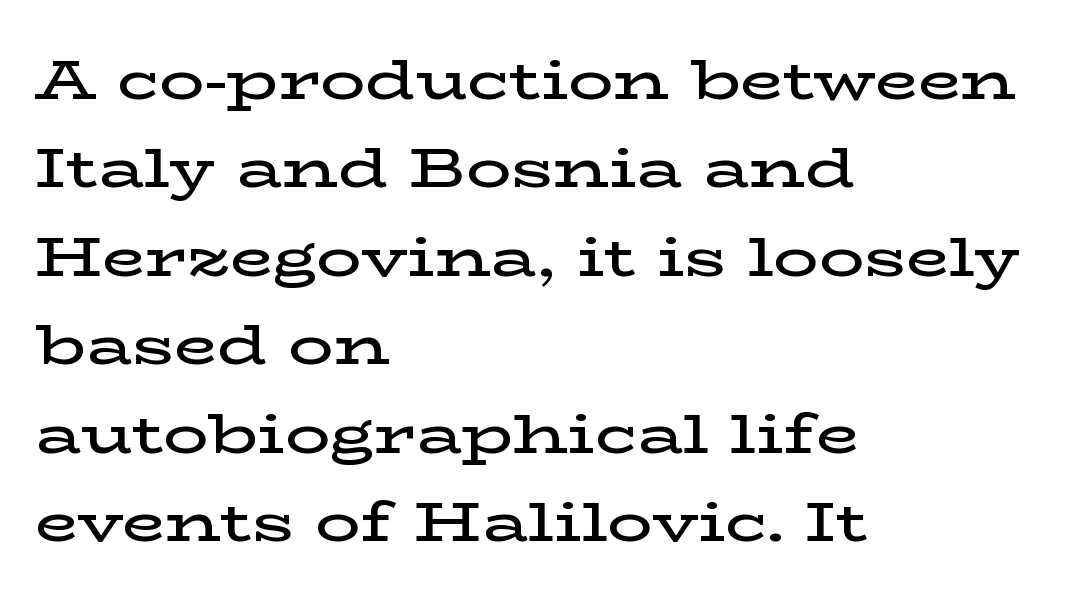
The horizontal fit of the characters is conventional and even. Weight: semibold (demi). Is the block centered? No — it sits flush against the left margin. Is this a fixed-width face? No — the glyphs have proportional, varying widths. Small tapered or slab feet sit at the stroke ends, so this counts as serif.
